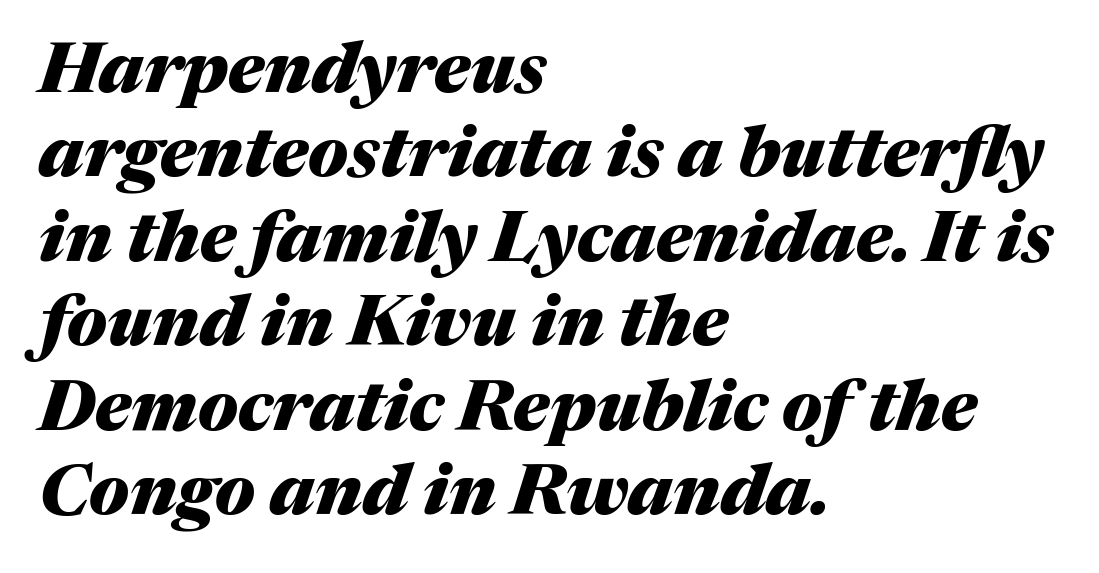
Q: Is the text bold? A: Yes.
Q: Is the text italic (slanted)? A: Yes, it leans right by about 17 degrees.
Q: Is the text underlined? A: No.
Q: How is the paragraph aligned? A: Left-aligned.
Q: Is the spacing between letters normal or unusually wide? A: Normal.
Q: Width (condensed, normal, or wide)? A: Normal.
Q: Stroke contrast? A: Medium.
Q: x-height? A: Medium.
Q: Monospaced? A: No.
